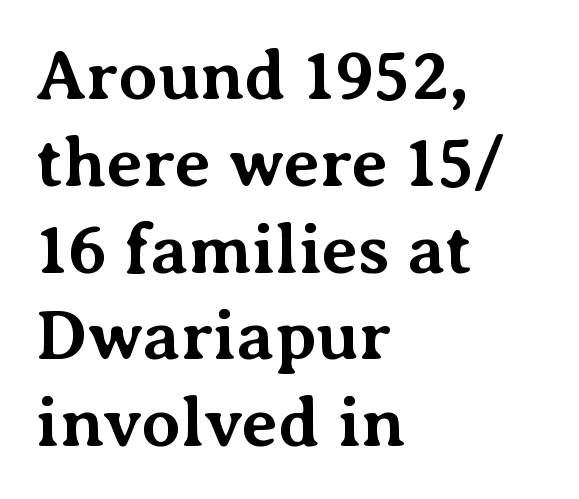
Q: Is the text bold? A: Yes.
Q: Is the text italic (slanted)? A: No, it is upright.
Q: Is the typeface a serif or a sans-serif typeface? A: Serif.
Q: Is the text underlined? A: No.
Q: How is the paragraph aligned? A: Left-aligned.
Q: Is the spacing between letters normal or unusually wide? A: Normal.
Q: Width (condensed, normal, or wide)? A: Normal.
Q: Stroke contrast? A: Medium.
Q: x-height? A: Medium.
Q: Monospaced? A: No.
